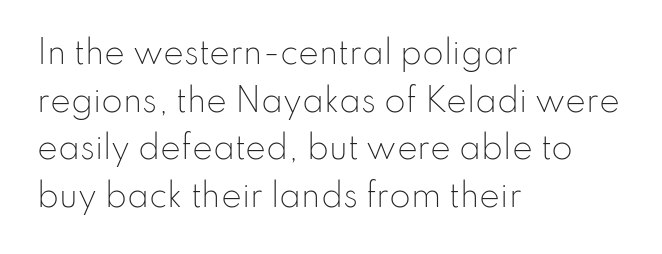
Q: Is the text bold? A: No.
Q: Is the text italic (slanted)? A: No, it is upright.
Q: Is the typeface a serif or a sans-serif typeface? A: Sans-serif.
Q: Is the text underlined? A: No.
Q: How is the paragraph aligned? A: Left-aligned.
Q: Is the spacing between letters normal or unusually wide? A: Normal.
Q: Is the spacing between lines tight, normal or loose? A: Normal.
Q: Width (condensed, normal, or wide)? A: Normal.
Q: Stroke contrast? A: Low.
Q: x-height? A: Small.
Q: Monospaced? A: No.
